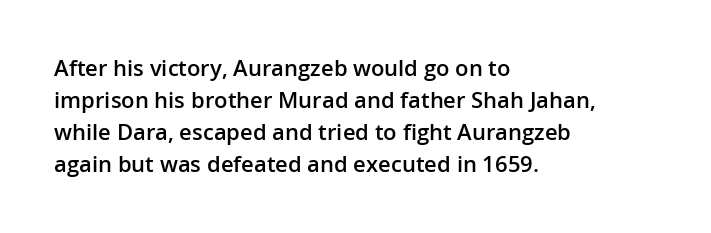
Check the space under the baseline: it is left empty. Style check: upright. The sample has been set in demibold, a notch under bold. Words appear dense and cohesive because spacing is normal. In terms of leading, this rendering sits right in the middle. Where is the straight margin? On the left.
